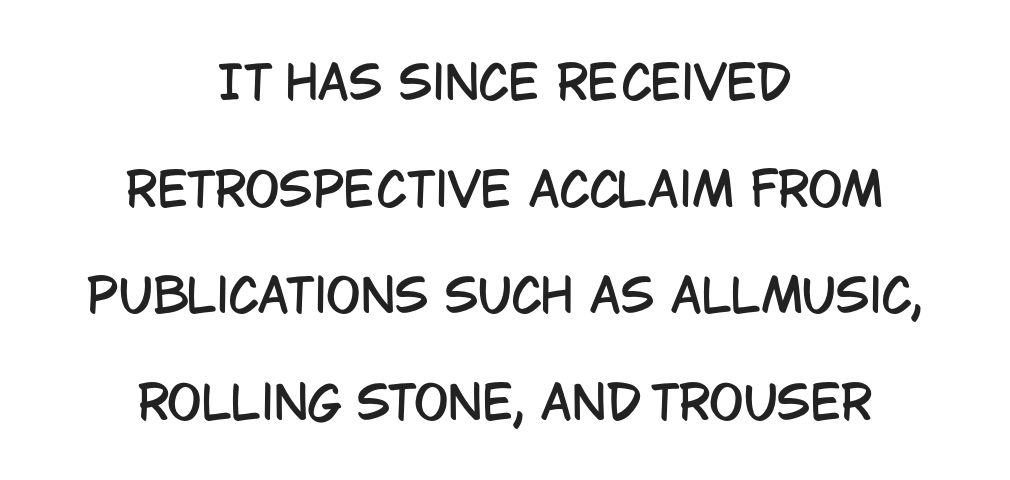
Q: Is the text italic (slanted)? A: No, it is upright.
Q: Is the typeface a serif or a sans-serif typeface? A: Sans-serif.
Q: Is the text underlined? A: No.
Q: How is the paragraph aligned? A: Centered.
Q: Is the spacing between letters normal or unusually wide? A: Normal.
Q: Is the spacing between lines tight, normal or loose? A: Loose.
Q: Width (condensed, normal, or wide)? A: Condensed.
Q: Stroke contrast? A: Low.
Q: x-height? A: Large.
Q: Monospaced? A: No.
